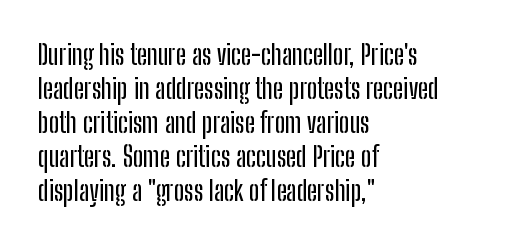
This sample uses plain, unmodified letter spacing. The setting favours the left margin, as ordinary paragraphs usually do. Does the lettering tilt? It doesn't — this is upright. Is there much room between lines? A standard amount, neither cramped nor airy.
